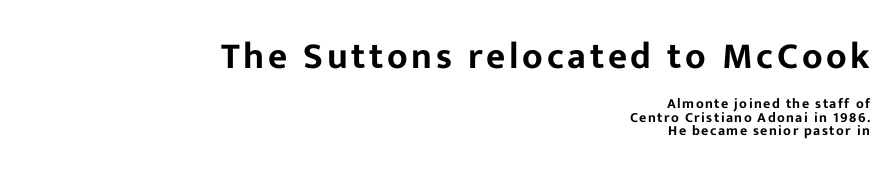
Q: Is the text italic (slanted)? A: No, it is upright.
Q: Is the typeface a serif or a sans-serif typeface? A: Sans-serif.
Q: Is the text underlined? A: No.
Q: How is the paragraph aligned? A: Right-aligned.
Q: Is the spacing between lines tight, normal or loose? A: Tight.
Q: Which block of text is set in a larger size, the first (top) or the second (bottom)? A: The first (top) one.
Q: Width (condensed, normal, or wide)? A: Normal.
Q: Stroke contrast? A: Low.
Q: x-height? A: Medium.
Q: Monospaced? A: No.
